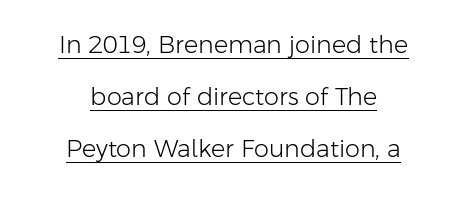
Q: Is the text bold? A: No.
Q: Is the text italic (slanted)? A: No, it is upright.
Q: Is the text underlined? A: Yes.
Q: How is the paragraph aligned? A: Centered.
Q: Is the spacing between letters normal or unusually wide? A: Normal.
Q: Is the spacing between lines tight, normal or loose? A: Loose.
